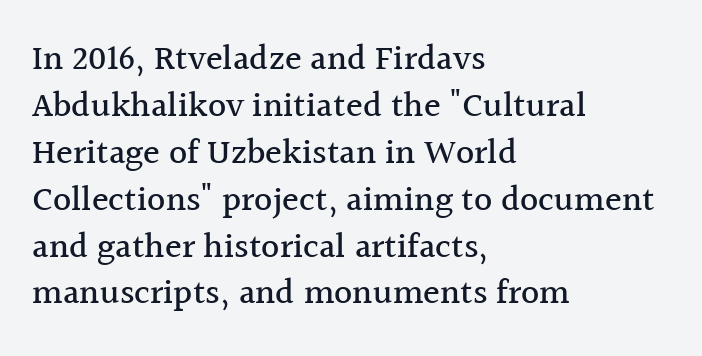
Q: Is the text italic (slanted)? A: No, it is upright.
Q: Is the typeface a serif or a sans-serif typeface? A: Serif.
Q: Is the text underlined? A: No.
Q: How is the paragraph aligned? A: Left-aligned.
Q: Is the spacing between letters normal or unusually wide? A: Normal.
Q: Is the spacing between lines tight, normal or loose? A: Normal.
Q: Width (condensed, normal, or wide)? A: Normal.
Q: x-height? A: Medium.
Q: Monospaced? A: No.
